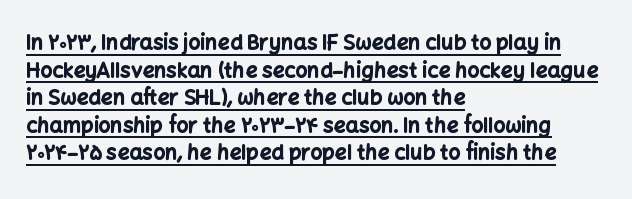
Q: Is the text bold? A: Yes.
Q: Is the text italic (slanted)? A: No, it is upright.
Q: Is the text underlined? A: Yes.
Q: How is the paragraph aligned? A: Left-aligned.
Q: Is the spacing between letters normal or unusually wide? A: Normal.
Q: Is the spacing between lines tight, normal or loose? A: Normal.
